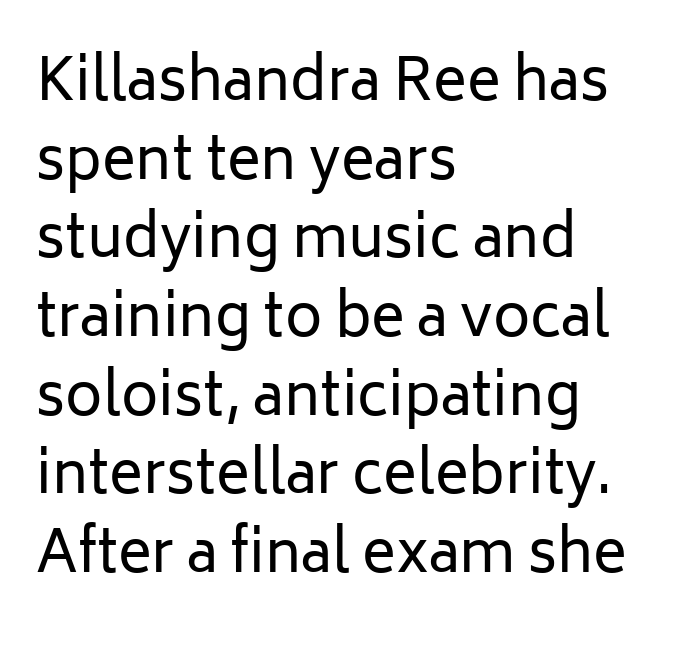
Horizontal bands of white between lines are of average thickness. This rendering leaves character spacing at its baseline value. The paragraph has a hard left edge and a soft right edge. If you drew a line through each stem, it would be perfectly vertical.
